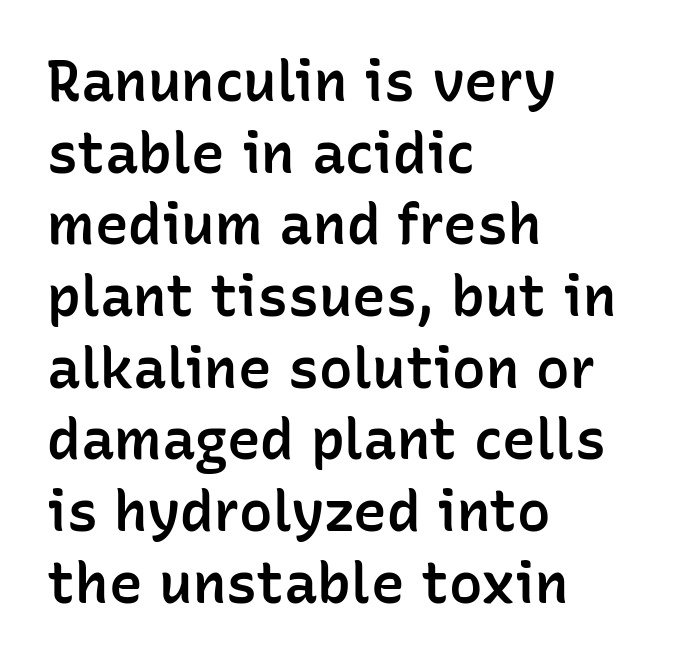
Q: Is the text bold? A: Semi-bold.
Q: Is the text italic (slanted)? A: No, it is upright.
Q: Is the typeface a serif or a sans-serif typeface? A: Sans-serif.
Q: Is the text underlined? A: No.
Q: How is the paragraph aligned? A: Left-aligned.
Q: Is the spacing between letters normal or unusually wide? A: Normal.
Q: Is the spacing between lines tight, normal or loose? A: Normal.
Q: Width (condensed, normal, or wide)? A: Normal.
Q: Stroke contrast? A: Low.
Q: x-height? A: Medium.
Q: Monospaced? A: No.
